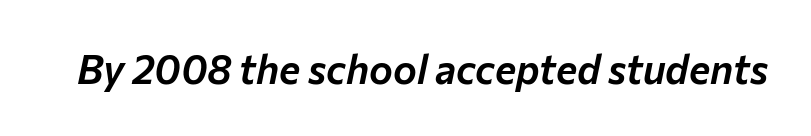
The image shows 40 px text type, italic (leaning right); set normal letter spacing, not underlined; low stroke contrast and a medium x-height.
